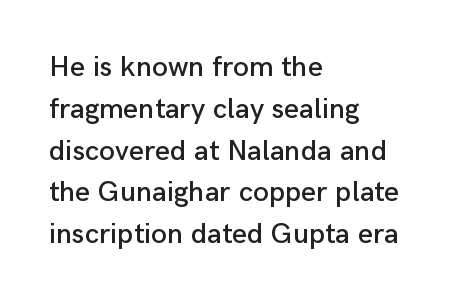
Bare-footed words on every line. You can tell from the bare stems that sans-serif type was used. The type sits square on the baseline with zero lean. You could not count columns in this text — the font is proportionally spaced.
